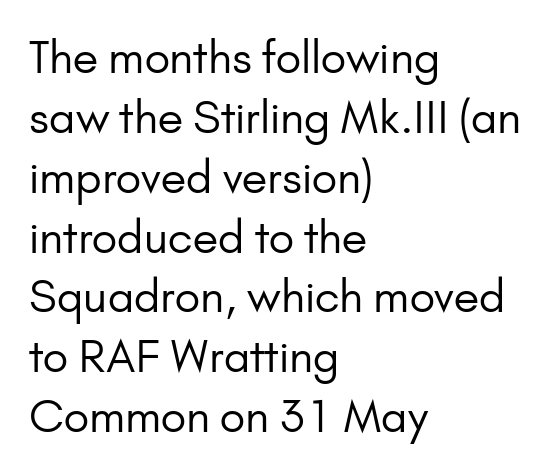
The image shows 44 px regular-weight sans-serif type, upright; set left-aligned, normal line spacing (1.36x), normal letter spacing, not underlined; low stroke contrast and a small x-height.
